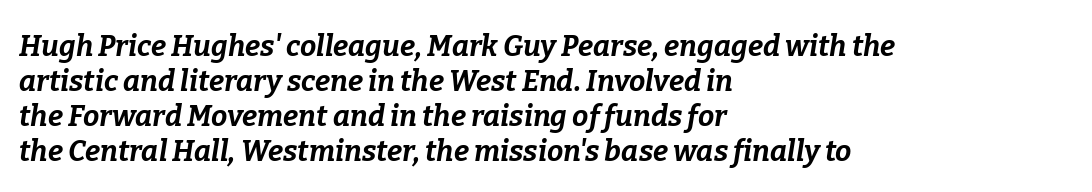
{"italic": "yes", "lean": "right", "slant_degrees": 9, "bold": "yes", "weight": "bold", "width": "normal", "stroke_contrast": "low", "x_height": "medium", "monospaced": "no", "underline": "no", "align": "left", "line_spacing_ratio": 1.21, "letter_spacing": "normal", "letter_spacing_em": 0.0, "glyph_px": 29}
